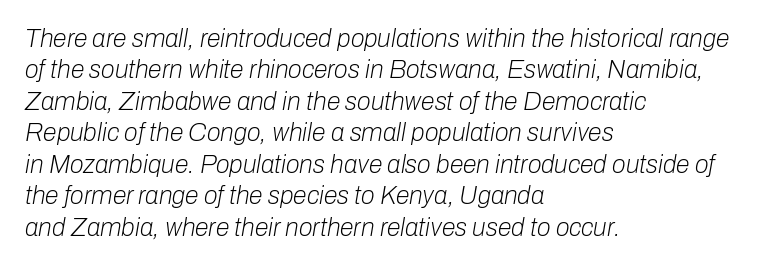
{"italic": "yes", "lean": "right", "slant_degrees": 10, "bold": "no", "underline": "no", "align": "left", "line_spacing": "normal", "line_spacing_ratio": 1.26, "letter_spacing": "normal", "letter_spacing_em": 0.0, "glyph_px": 25}
